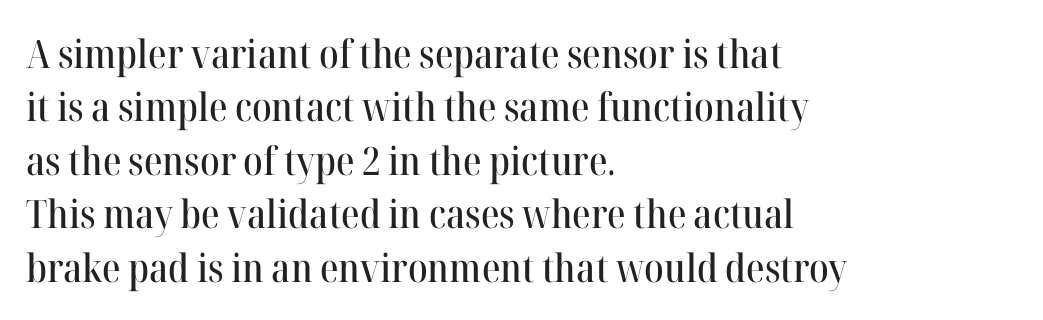
The image shows 39 px serif type, upright; set left-aligned, normal line spacing (1.37x), normal letter spacing, not underlined; high stroke contrast and a medium x-height.
